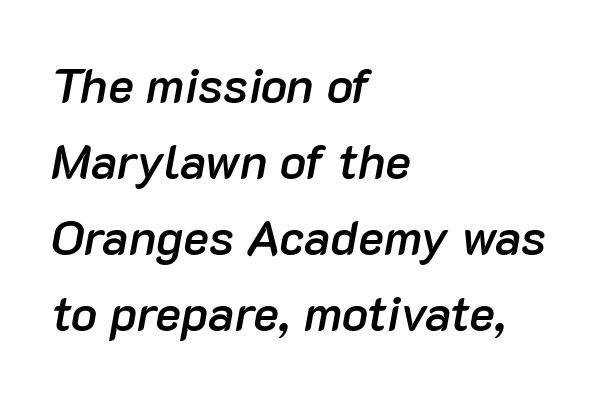
The image shows 49 px semibold type, italic (leaning right); set left-aligned, normal line spacing (1.55x), normal letter spacing, not underlined; low stroke contrast and a medium x-height.
